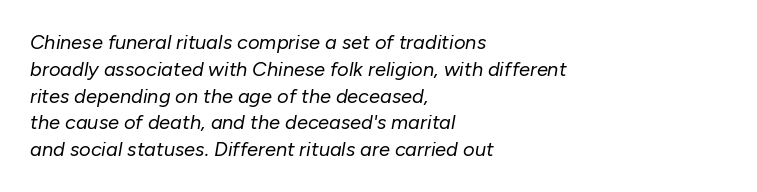
Weight: in the light-to-regular range. Lines of text with bare space underneath. What stands out about the letter spacing? Nothing — it is the standard amount. Does the lettering tilt? It does — this is italic. Regular leading. Teacher's note: observe the even left margin — that is flush-left alignment.
